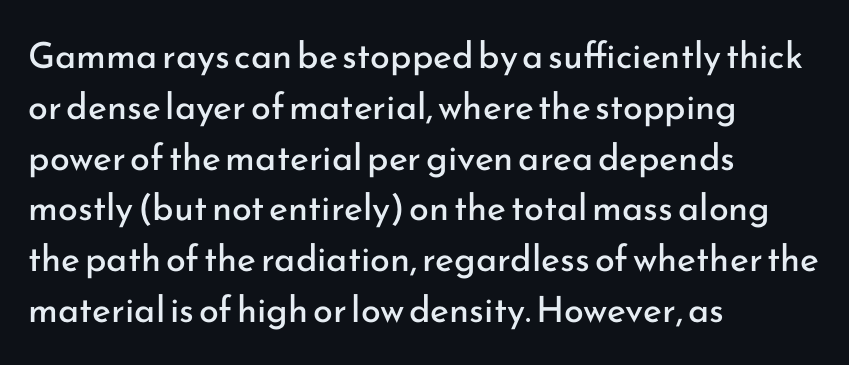
The image shows 36 px regular-weight sans-serif type, upright; set left-aligned, normal line spacing (1.41x), normal letter spacing, not underlined; low stroke contrast and a small x-height.
